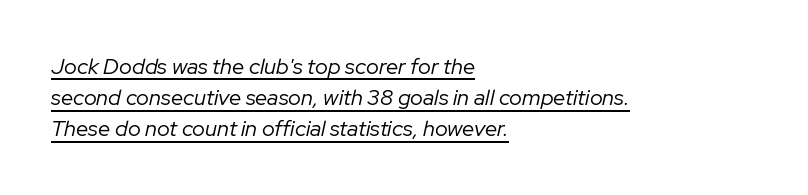
Q: Is the text bold? A: No.
Q: Is the text italic (slanted)? A: Yes, it leans right by about 12 degrees.
Q: Is the text underlined? A: Yes.
Q: How is the paragraph aligned? A: Left-aligned.
Q: Is the spacing between letters normal or unusually wide? A: Normal.
Q: Is the spacing between lines tight, normal or loose? A: Normal.
